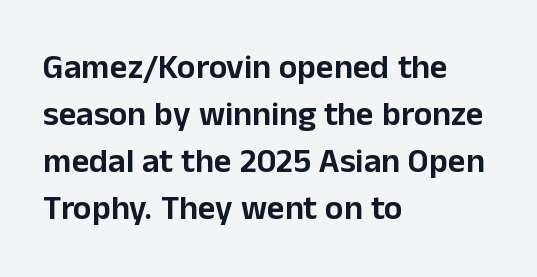
The designer left line spacing at the default. Think of a printed novel: that variable character pitch is what you see here. Ordinary non-slanted type is in use. Words float on clear page, feet unadorned.
